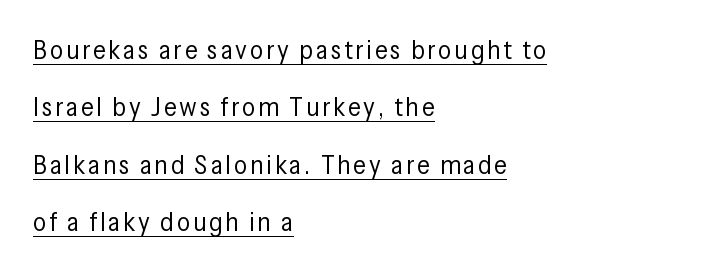
Successive baselines arrive slowly, with a big drop between each. The passage shown is not bold in any degree. Emphasis is given by a line drawn under the lettering. Characters remain perfectly vertical along every line.
